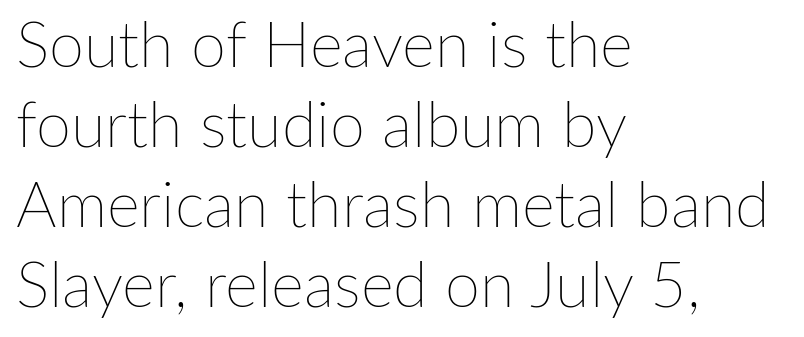
{"italic": "no", "bold": "no", "weight": "thin", "width": "normal", "stroke_contrast": "low", "x_height": "medium", "monospaced": "no", "underline": "no", "align": "left", "line_spacing": "normal", "line_spacing_ratio": 1.27, "letter_spacing": "normal", "letter_spacing_em": 0.0, "glyph_px": 63}
